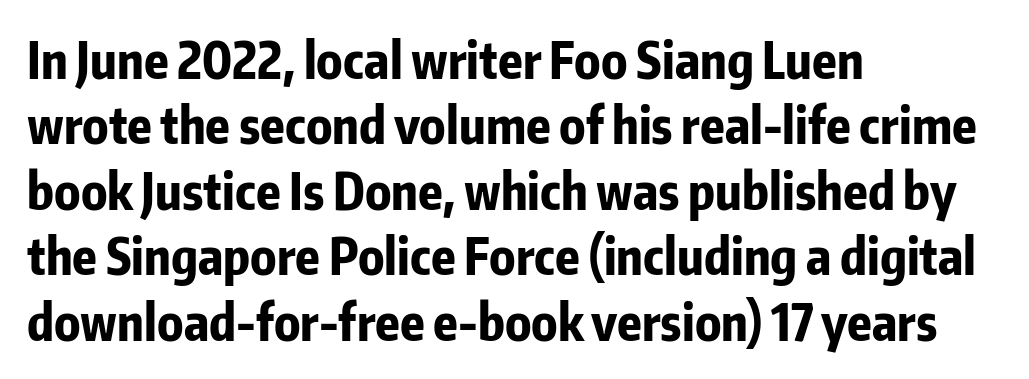
{"serif": "no", "italic": "no", "bold": "yes", "weight": "bold", "width": "condensed", "stroke_contrast": "low", "x_height": "medium", "monospaced": "no", "underline": "no", "align": "left", "line_spacing": "normal", "line_spacing_ratio": 1.31, "letter_spacing": "normal", "letter_spacing_em": 0.0, "glyph_px": 50}
